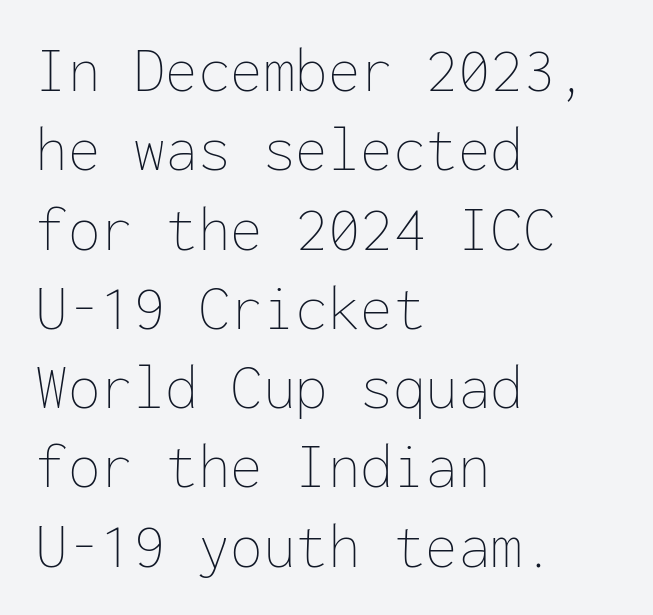
Every character sits straight up, as roman type does. The specimen omits any rule beneath the text block's lines. The characters are drawn with everyday or finer stroke widths. In CSS terms this would be text-align: left. Spacing verdict: monospaced, one width for all characters. How are the letters spaced? Ordinarily, with no added tracking.
